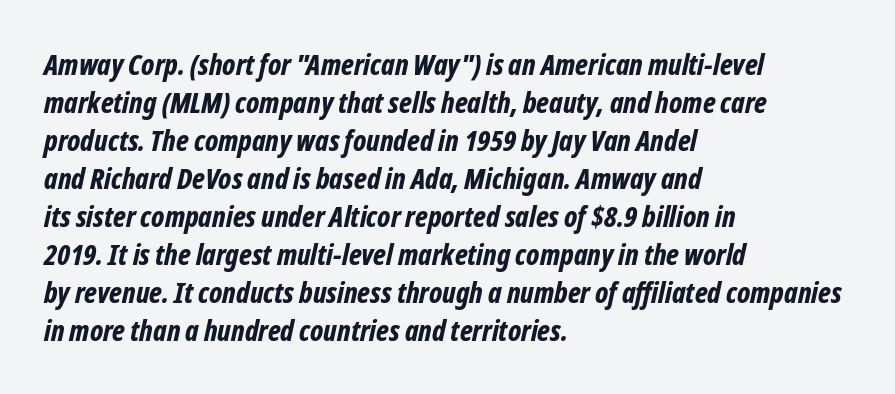
{"italic": "yes", "lean": "right", "slant_degrees": 12, "bold": "yes", "weight": "bold", "width": "condensed", "stroke_contrast": "low", "x_height": "medium", "monospaced": "no", "underline": "no", "align": "left", "line_spacing": "normal", "line_spacing_ratio": 1.31, "letter_spacing": "normal", "letter_spacing_em": 0.0, "glyph_px": 29}
